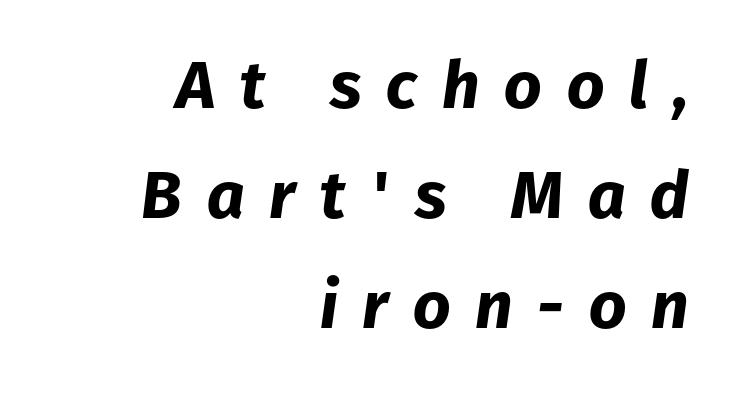
Q: Is the text bold? A: Yes.
Q: Is the text italic (slanted)? A: Yes, it leans right by about 8 degrees.
Q: Is the text underlined? A: No.
Q: How is the paragraph aligned? A: Right-aligned.
Q: Is the spacing between letters normal or unusually wide? A: Unusually wide.
Q: Is the spacing between lines tight, normal or loose? A: Normal.
Q: Width (condensed, normal, or wide)? A: Normal.
Q: Stroke contrast? A: Low.
Q: x-height? A: Medium.
Q: Monospaced? A: No.
